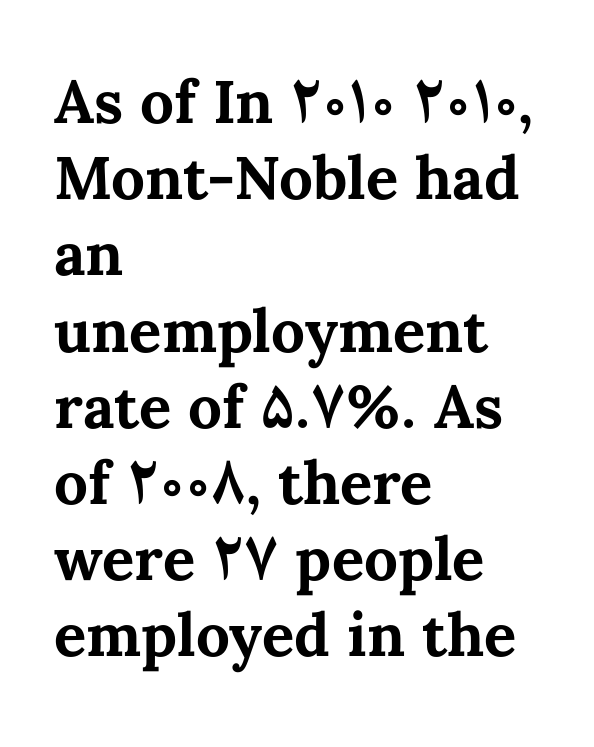
The image shows 60 px bold type, upright; set left-aligned, normal line spacing (1.27x), normal letter spacing, not underlined; medium stroke contrast and a medium x-height.
